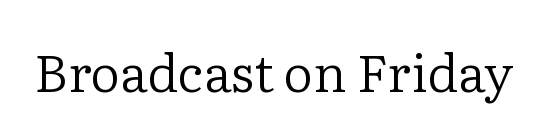
Tracking value appears to be zero — textbook default spacing. Lines of text with bare space underneath. The font is comparable to plain body text, perhaps lighter. This sample uses an upright cut, with every glyph sitting square on the baseline. Is this a fixed-width face? No — the glyphs have proportional, varying widths. Observe the serifs anchoring each vertical stroke in this sample.
